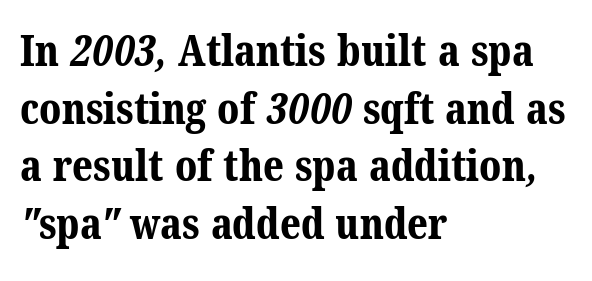
The image shows 43 px bold serif type; set left-aligned, normal line spacing (1.34x), normal letter spacing, not underlined; medium stroke contrast and a medium x-height.
